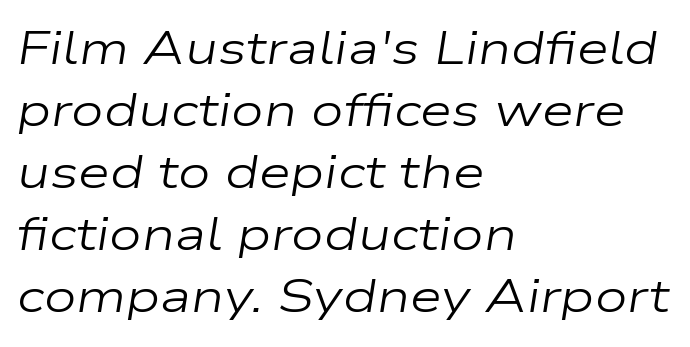
{"italic": "yes", "lean": "right", "slant_degrees": 9, "bold": "no", "weight": "regular", "width": "wide", "stroke_contrast": "low", "x_height": "medium", "monospaced": "no", "underline": "no", "align": "left", "line_spacing": "normal", "line_spacing_ratio": 1.35, "letter_spacing": "normal", "letter_spacing_em": 0.0, "glyph_px": 46}
